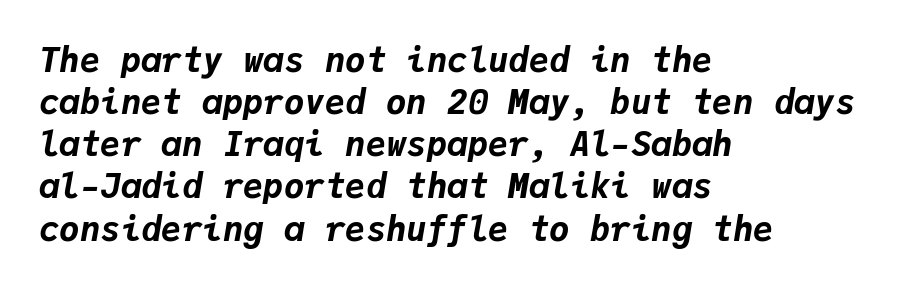
Q: Is the text bold? A: Yes.
Q: Is the text italic (slanted)? A: Yes, it leans right by about 9 degrees.
Q: Is the text underlined? A: No.
Q: How is the paragraph aligned? A: Left-aligned.
Q: Is the spacing between letters normal or unusually wide? A: Normal.
Q: Width (condensed, normal, or wide)? A: Normal.
Q: Stroke contrast? A: Low.
Q: x-height? A: Medium.
Q: Monospaced? A: Yes.
